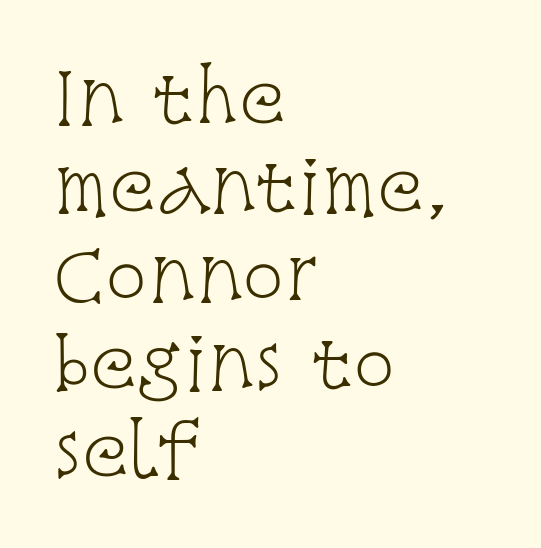
You could not count columns in this text — the font is proportionally spaced. Rendered with straight, roman letterforms. These lines keep a tight, regular rhythm from letter to letter. Each stroke keeps to a modest, everyday thickness or less.
